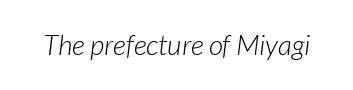
Check where the strokes stop: nothing finishes them off — pure sans. What stands out about the letter spacing? Nothing — it is the standard amount. Each stroke keeps to a modest, everyday thickness or less. Beneath every word, the page is bare.
